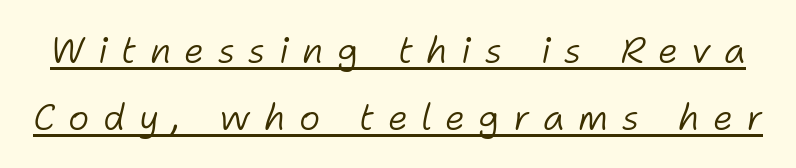
Style check: oblique. Is the letter spacing exaggerated? Yes — the characters are pushed far apart. A rule runs beneath these lines of type. Proportional: the letters do not fall into vertical columns.
